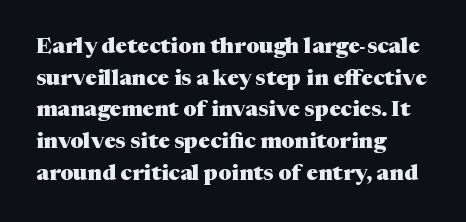
{"italic": "no", "bold": "yes", "underline": "no", "align": "left", "line_spacing": "normal", "line_spacing_ratio": 1.44, "letter_spacing": "normal", "letter_spacing_em": 0.0, "glyph_px": 22}
